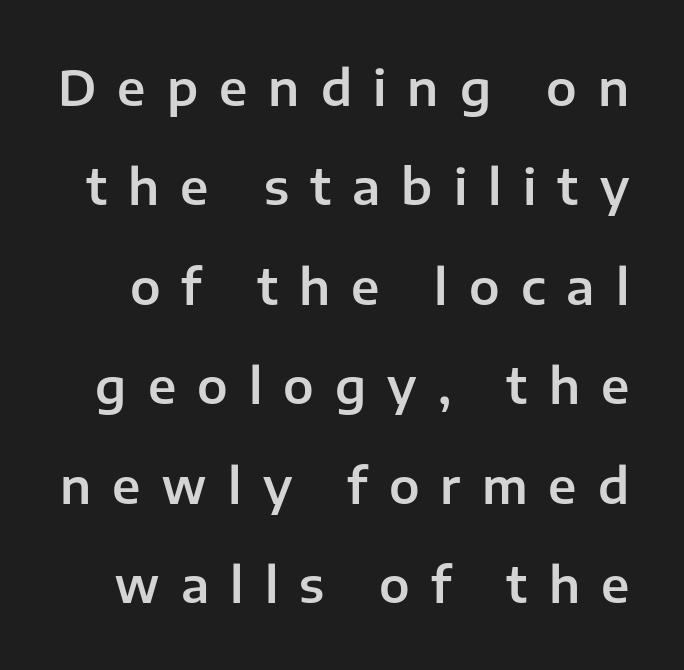
These lines are rendered in a variable-pitch font. These lines stand farther apart than default settings would place them. Is the letter spacing exaggerated? Yes — the characters are pushed far apart. Rendered with straight, roman letterforms. The strip under each line holds only bare page. Note: no serifs on the glyphs.
